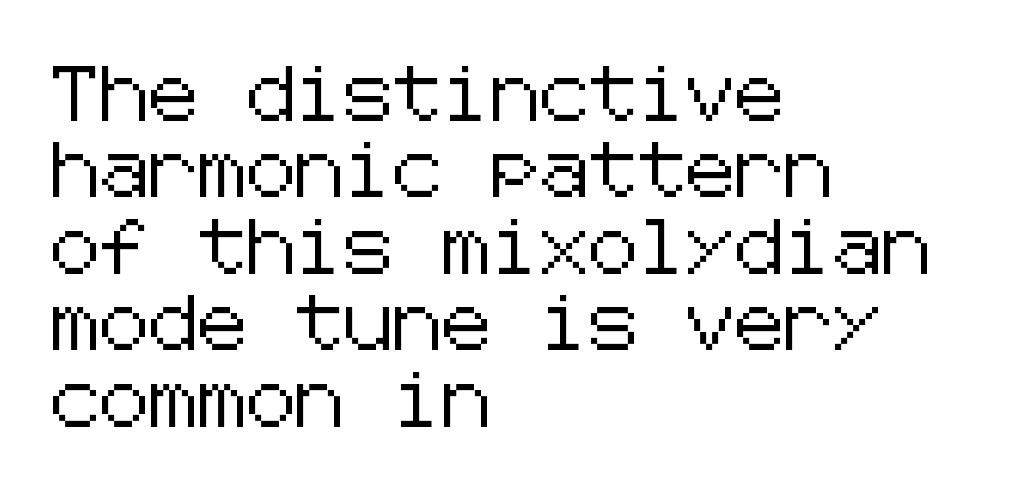
Horizontally, the lines are justified to the leading edge only. Anything drawn beneath the words? Only blank space. Rows of type keep a routine distance in the vertical direction. Grotesque or geometric, the face here clearly has no serifs. This rendering leaves character spacing at its baseline value. A typesetter would mark this as roman, not italic.
